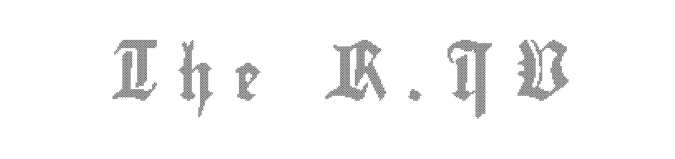
{"italic": "no", "width": "condensed", "x_height": "small", "monospaced": "no", "underline": "no", "letter_spacing": "wide", "letter_spacing_em": 0.42, "glyph_px": 46}
